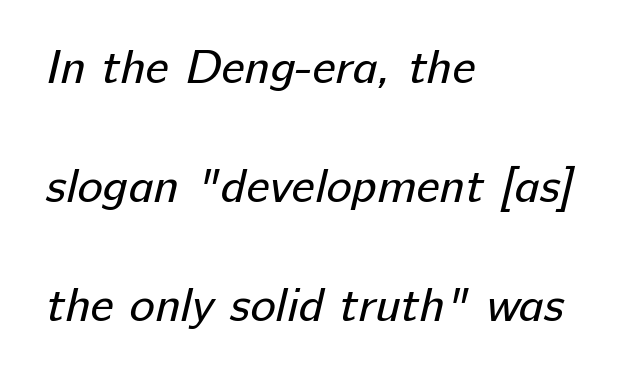
Notice the wide empty band between every row — that's loose leading. Note the varied advance widths — an 'i' is clearly narrower than an 'm'. Letterform terminals end flat and unadorned throughout the passage. The passage shown has conventional tracking throughout. These lines are set flush left with a ragged right edge. The glyphs are unaccompanied by any horizontal stroke below them.
